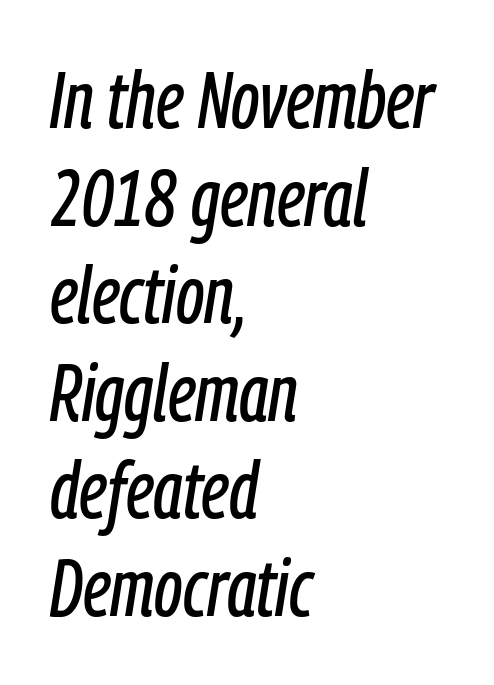
The tracking reads as untouched default to a designer's eye. Left-aligned paragraph, ragged on the right. The face used here has a pronounced slope to its letters. Here the designer chose a conventional face with non-uniform glyph widths. The zone under the glyphs is completely vacant.
